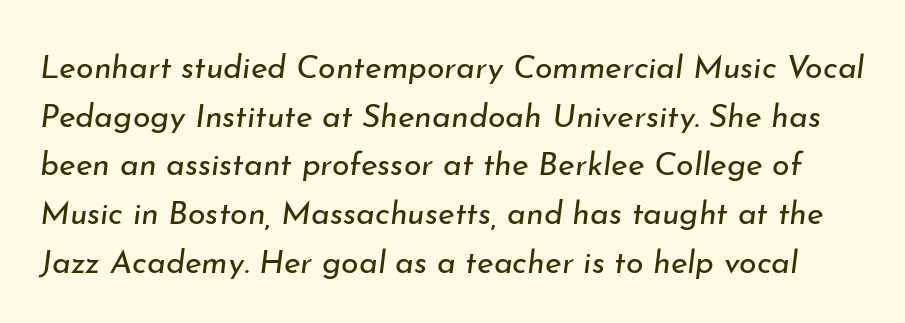
Q: Is the text bold? A: No.
Q: Is the text italic (slanted)? A: Yes, it leans right by about 7 degrees.
Q: Is the text underlined? A: No.
Q: Is the spacing between letters normal or unusually wide? A: Normal.
Q: Is the spacing between lines tight, normal or loose? A: Normal.
Q: Width (condensed, normal, or wide)? A: Normal.
Q: Stroke contrast? A: Low.
Q: x-height? A: Small.
Q: Monospaced? A: No.
